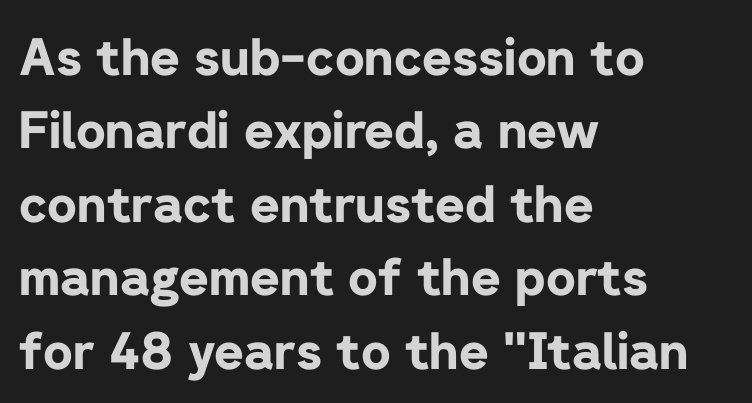
The image shows 51 px bold sans-serif type, upright; set left-aligned, normal line spacing (1.44x), normal letter spacing, not underlined; low stroke contrast and a medium x-height.
